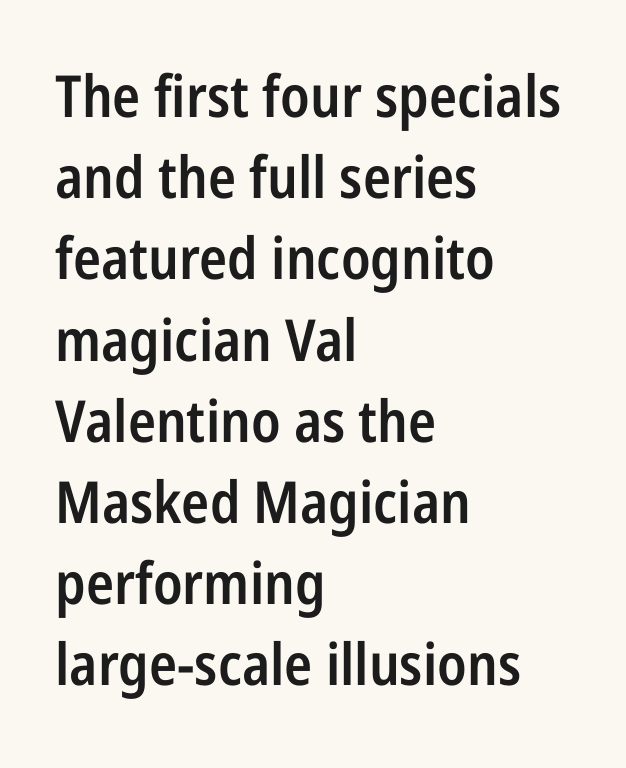
{"serif": "no", "italic": "no", "bold": "semi", "weight": "semibold", "width": "condensed", "stroke_contrast": "low", "x_height": "medium", "monospaced": "no", "underline": "no", "align": "left", "line_spacing": "normal", "line_spacing_ratio": 1.4, "letter_spacing": "normal", "letter_spacing_em": 0.0, "glyph_px": 58}
